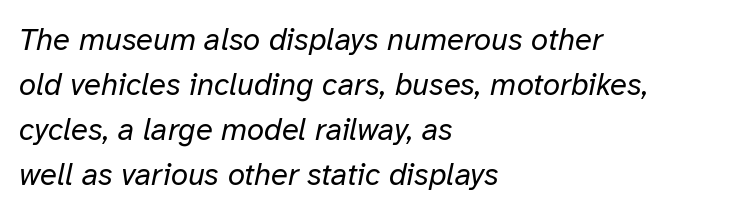
Q: Is the text bold? A: No.
Q: Is the text italic (slanted)? A: Yes, it leans right by about 12 degrees.
Q: Is the text underlined? A: No.
Q: How is the paragraph aligned? A: Left-aligned.
Q: Is the spacing between letters normal or unusually wide? A: Normal.
Q: Is the spacing between lines tight, normal or loose? A: Normal.
Q: Width (condensed, normal, or wide)? A: Normal.
Q: Stroke contrast? A: Low.
Q: x-height? A: Medium.
Q: Monospaced? A: No.
